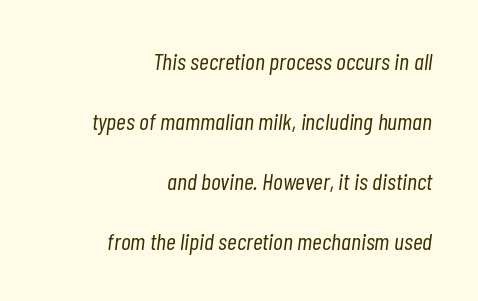
Q: Is the text bold? A: No.
Q: Is the text italic (slanted)? A: Yes, it leans right by about 7 degrees.
Q: Is the text underlined? A: No.
Q: How is the paragraph aligned? A: Right-aligned.
Q: Is the spacing between letters normal or unusually wide? A: Normal.
Q: Is the spacing between lines tight, normal or loose? A: Loose.
